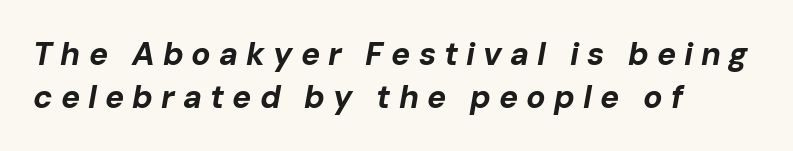
The image shows 32 px bold type, italic (leaning right); set left-aligned, normal line spacing (1.33x), unusually wide letter spacing (+0.25 em), not underlined; low stroke contrast and a medium x-height.
